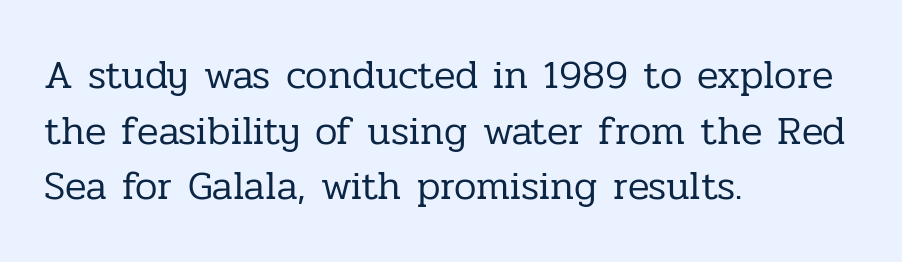
The image shows 40 px regular-weight serif type, upright; set left-aligned, normal line spacing (1.39x), normal letter spacing, not underlined; low stroke contrast and a medium x-height.
